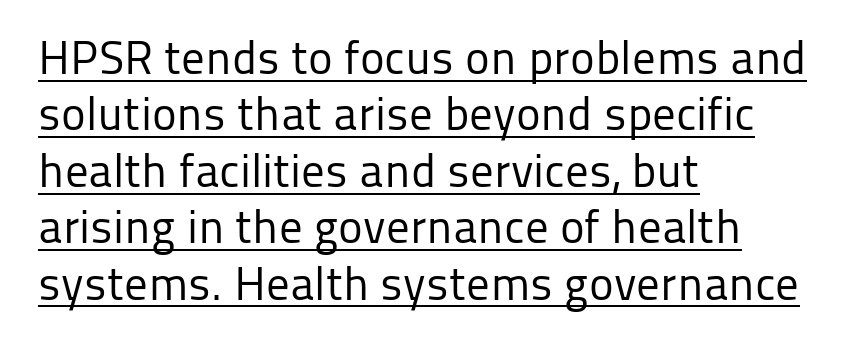
Do the characters align in a grid? No, the font is proportional. Each letter's strokes conclude bluntly, with no projecting serifs. The typography opts for an upright posture over an oblique one. The passage shown is underscored from start to finish. The paragraph has a hard left edge and a soft right edge. This reads as an unemphasized weight, regular at the heaviest.
